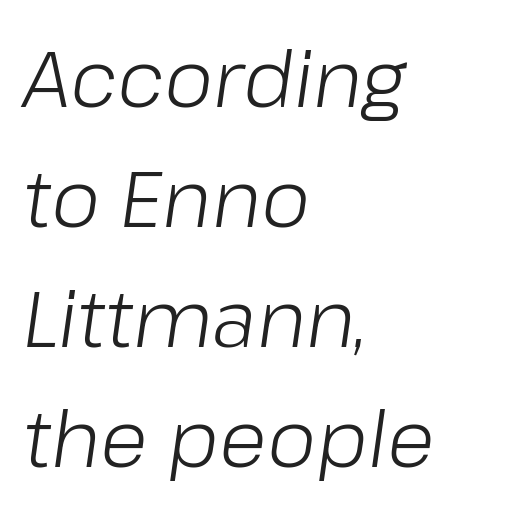
Q: Is the text bold? A: No.
Q: Is the text italic (slanted)? A: Yes, it leans right by about 8 degrees.
Q: Is the text underlined? A: No.
Q: How is the paragraph aligned? A: Left-aligned.
Q: Is the spacing between letters normal or unusually wide? A: Normal.
Q: Is the spacing between lines tight, normal or loose? A: Normal.
Q: Width (condensed, normal, or wide)? A: Normal.
Q: Stroke contrast? A: Low.
Q: x-height? A: Medium.
Q: Monospaced? A: No.
